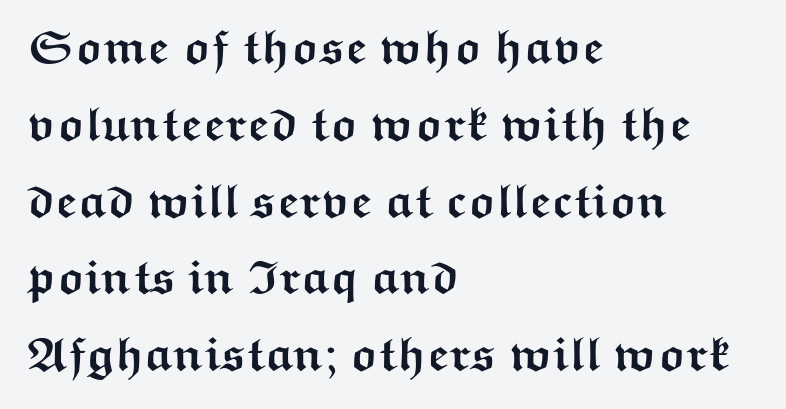
The image shows 48 px semibold, wide sans-serif type, upright; set left-aligned, normal line spacing (1.6x), normal letter spacing, not underlined; medium stroke contrast and a medium x-height.
